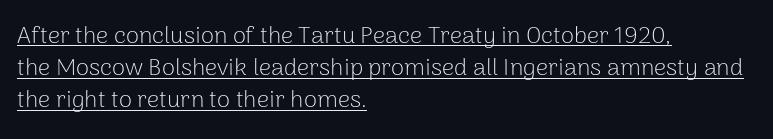
{"italic": "no", "bold": "no", "underline": "yes", "align": "left", "line_spacing": "normal", "line_spacing_ratio": 1.34, "letter_spacing": "normal", "letter_spacing_em": 0.0, "glyph_px": 24}
